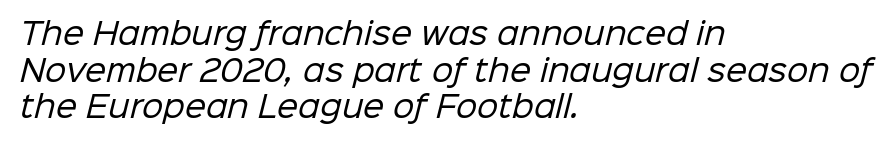
The image shows 30 px regular-weight sans-serif type; set left-aligned, line spacing 1.22x, normal letter spacing, not underlined; low stroke contrast and a medium x-height.
